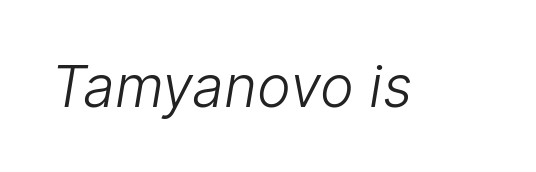
The image shows 57 px light sans-serif type; set normal letter spacing, not underlined; low stroke contrast and a medium x-height.
